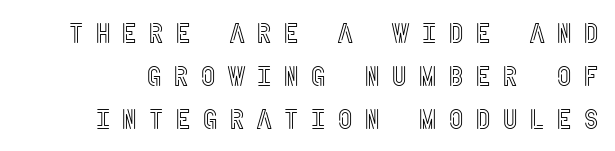
{"italic": "no", "width": "condensed", "x_height": "large", "underline": "no", "line_spacing": "normal", "line_spacing_ratio": 1.53, "letter_spacing": "wide", "letter_spacing_em": 0.38, "glyph_px": 28}
